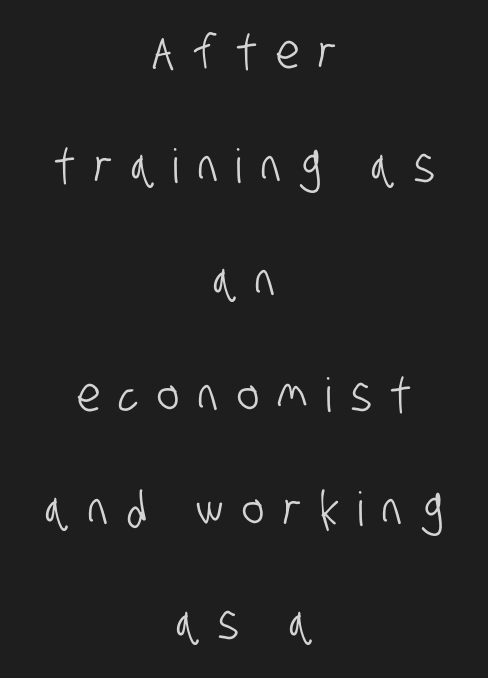
Nope, no serifs anywhere on these letters. Both edges are ragged and mirror each other, which tells us the setting is centered. The letters advance in unequal steps, a hallmark of proportional type. The tracking jumps out immediately: characters are airy and widely separated.
